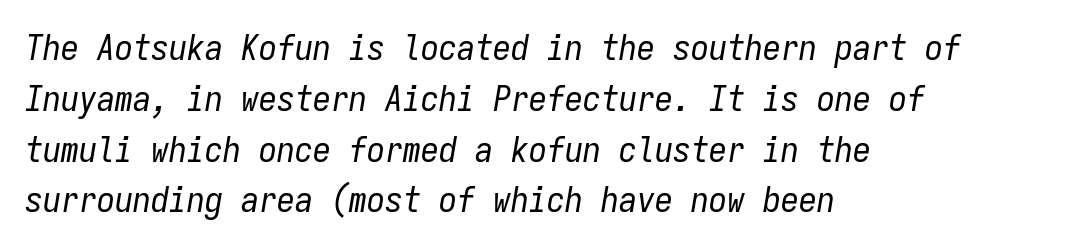
{"italic": "yes", "lean": "right", "slant_degrees": 9, "bold": "no", "weight": "regular", "width": "condensed", "stroke_contrast": "low", "x_height": "medium", "monospaced": "yes", "underline": "no", "align": "left", "line_spacing": "normal", "line_spacing_ratio": 1.41, "letter_spacing": "normal", "letter_spacing_em": 0.0, "glyph_px": 36}
